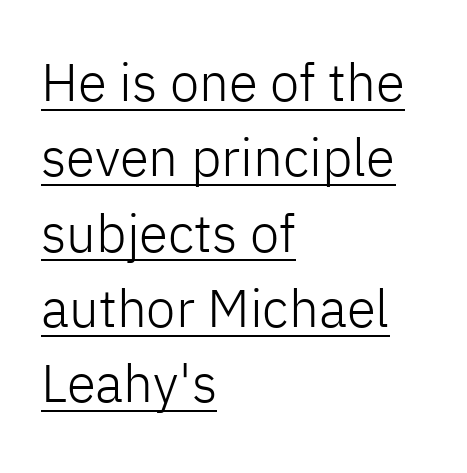
The image shows 53 px light sans-serif type, upright; set left-aligned, normal line spacing (1.42x), normal letter spacing, underlined; low stroke contrast and a medium x-height.
